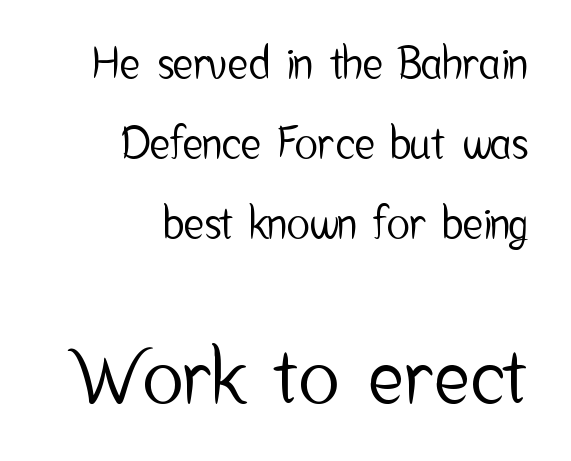
Q: Is the text italic (slanted)? A: No, it is upright.
Q: Is the typeface a serif or a sans-serif typeface? A: Sans-serif.
Q: Is the text underlined? A: No.
Q: How is the paragraph aligned? A: Right-aligned.
Q: Is the spacing between letters normal or unusually wide? A: Normal.
Q: Which block of text is set in a larger size, the first (top) or the second (bottom)? A: The second (bottom) one.
Q: Width (condensed, normal, or wide)? A: Condensed.
Q: Stroke contrast? A: Low.
Q: x-height? A: Medium.
Q: Monospaced? A: No.
